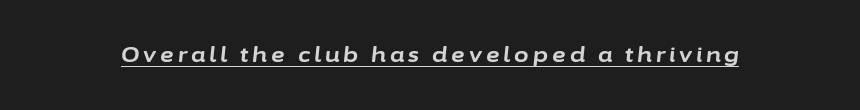
Q: Is the text bold? A: Yes.
Q: Is the text italic (slanted)? A: Yes, it leans right by about 6 degrees.
Q: Is the text underlined? A: Yes.
